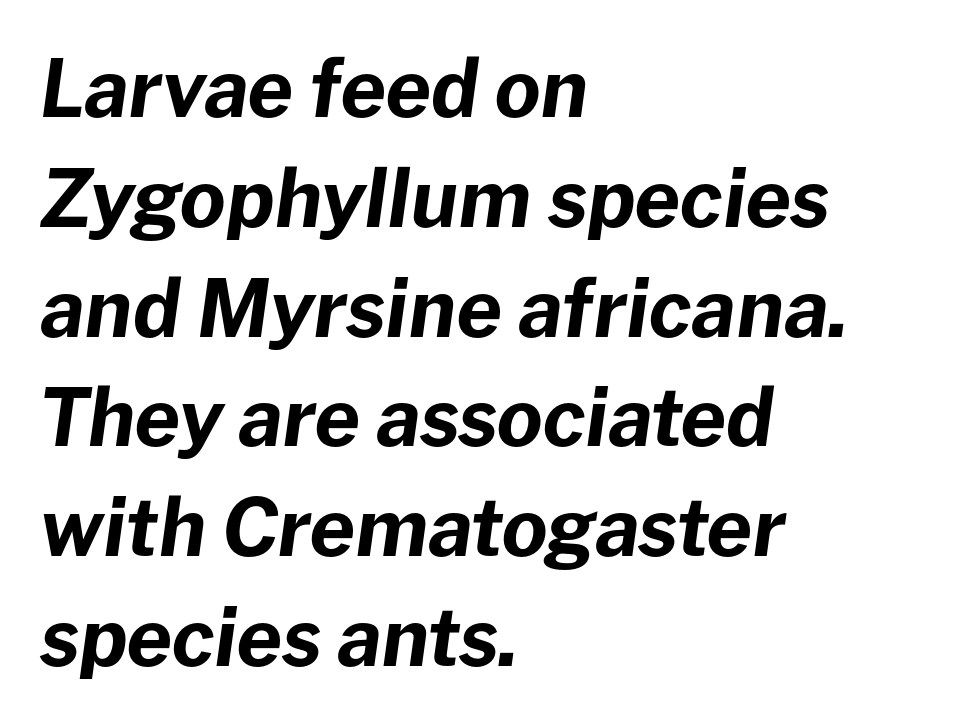
Italic: yes, the glyphs are oblique. The face used here has the dense, thick strokes of a bold. Horizontal alignment here is leftward, the default for most running prose. Regarding leading, the lines here are spaced in the standard way. Nobody drew a line under any word here.
